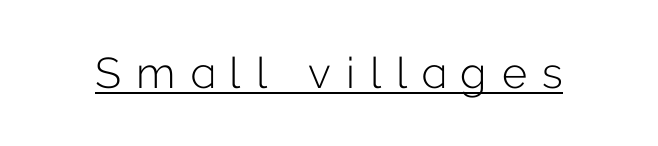
{"serif": "no", "italic": "no", "bold": "no", "weight": "light", "width": "normal", "stroke_contrast": "low", "x_height": "medium", "monospaced": "no", "underline": "yes", "letter_spacing": "wide", "letter_spacing_em": 0.35, "glyph_px": 43}
